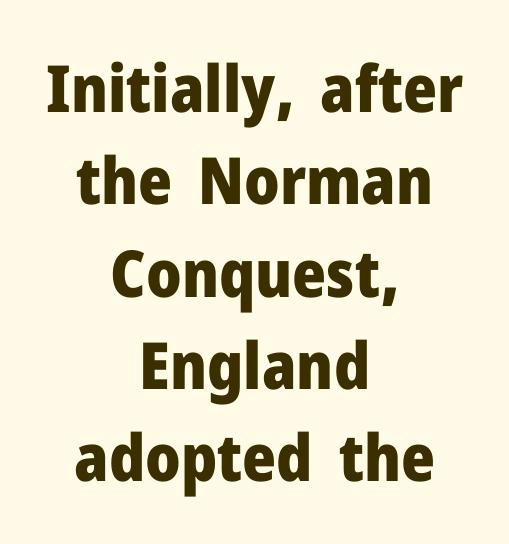
Q: Is the text bold? A: Yes.
Q: Is the text italic (slanted)? A: No, it is upright.
Q: Is the typeface a serif or a sans-serif typeface? A: Sans-serif.
Q: Is the text underlined? A: No.
Q: How is the paragraph aligned? A: Centered.
Q: Is the spacing between letters normal or unusually wide? A: Normal.
Q: Is the spacing between lines tight, normal or loose? A: Normal.
Q: Width (condensed, normal, or wide)? A: Normal.
Q: Stroke contrast? A: Low.
Q: x-height? A: Medium.
Q: Monospaced? A: No.
